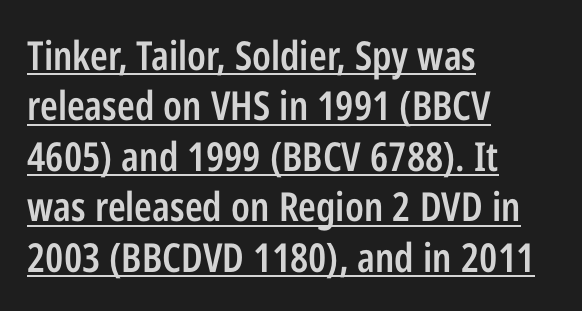
In terms of letterform style, serifs are entirely absent. Looks like someone drew a line under every word here. This sample uses an upright cut, with every glyph sitting square on the baseline. Looks like regular typesetting: each glyph gets only the width it needs. Line spacing here is normal. The horizontal fit of the characters is conventional and even.
